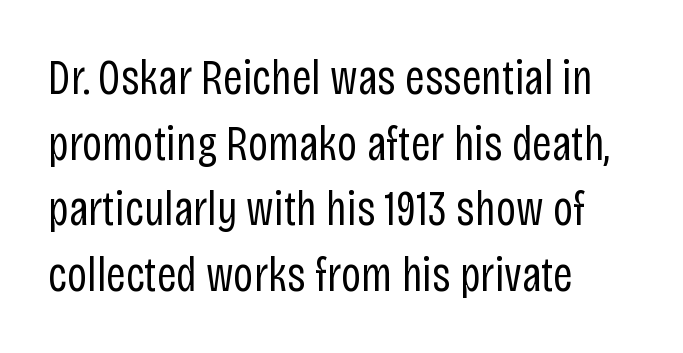
The image shows 49 px regular-weight, condensed sans-serif type, upright; set left-aligned, normal line spacing (1.34x), normal letter spacing, not underlined; low stroke contrast and a large x-height.
